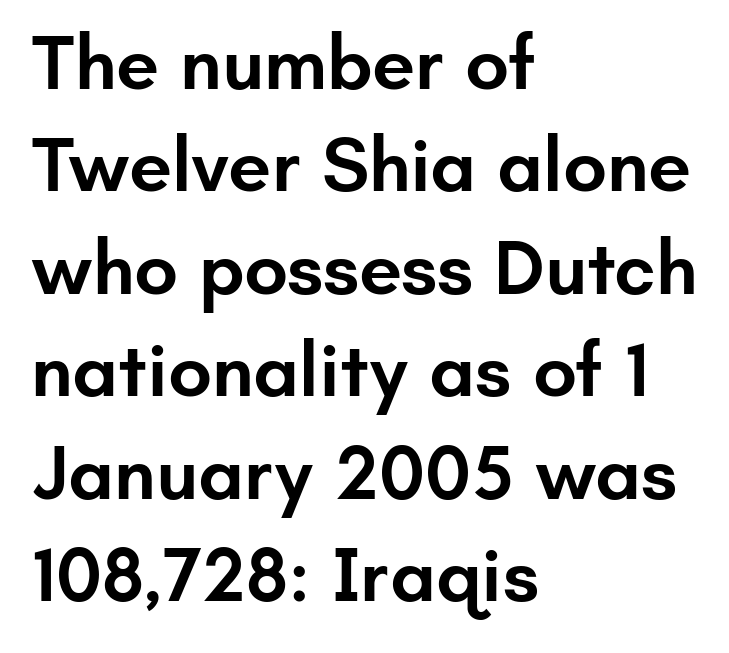
A typesetter would label this face a sans. This sample uses plain, unmodified letter spacing. Every character sits straight up, as roman type does. Descenders are the only things crossing below the line.
